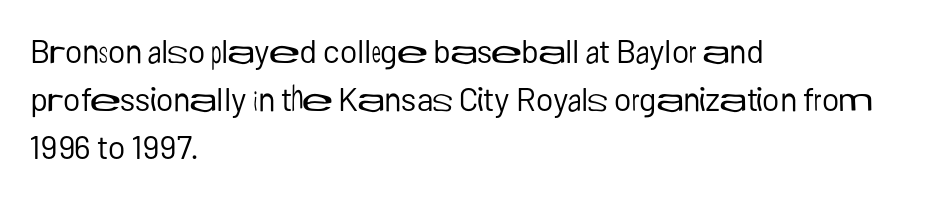
The image shows 33 px regular-weight sans-serif type, upright; set left-aligned, normal line spacing (1.46x), normal letter spacing, not underlined; low stroke contrast and a medium x-height.
